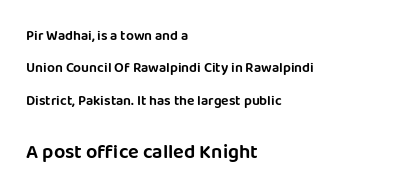
{"italic": "no", "underline": "no", "align": "left", "line_spacing": "loose", "line_spacing_ratio": 2.32, "letter_spacing": "normal", "letter_spacing_em": 0.0, "larger_block": "second", "size_ratio": 1.43, "glyph_px": 20}
